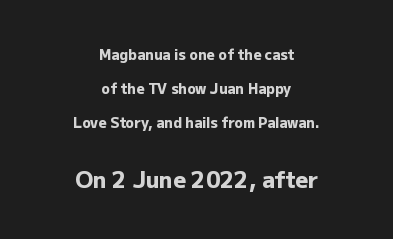
Larger block? The one below; the one above is distinctly smaller. Nothing unusual about the tracking: characters are spaced as the font intends. Check the space under the baseline: it is left empty. The passage is arranged like a title page — every line centered.
